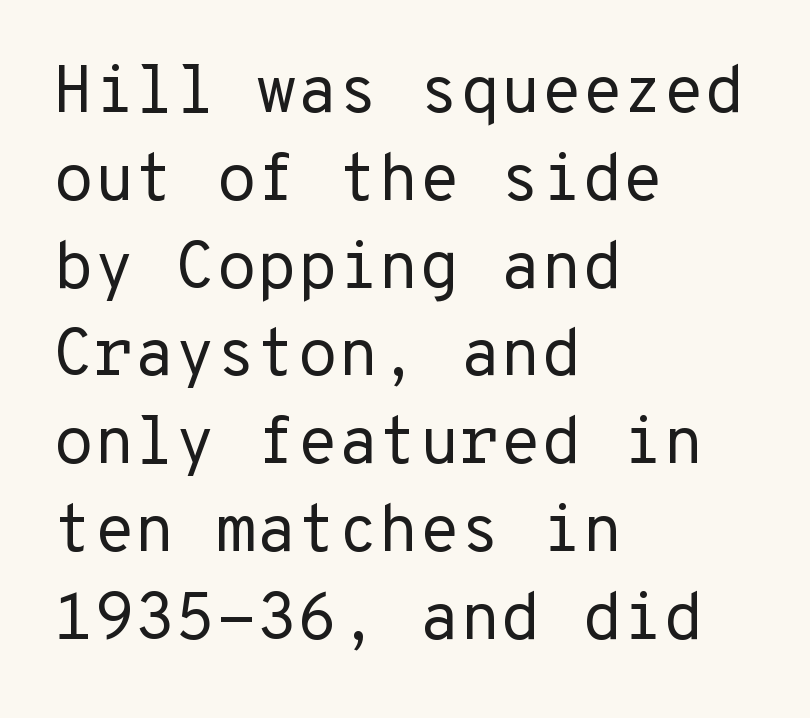
The passage shown has conventional tracking throughout. Every character sits straight up, as roman type does. Is the stroke heavy? The answer is a plain regular-or-lighter. Just letters on the line, the space beneath them empty. Alignment: flush left. One glance says typical: line gaps are just what's usual.
